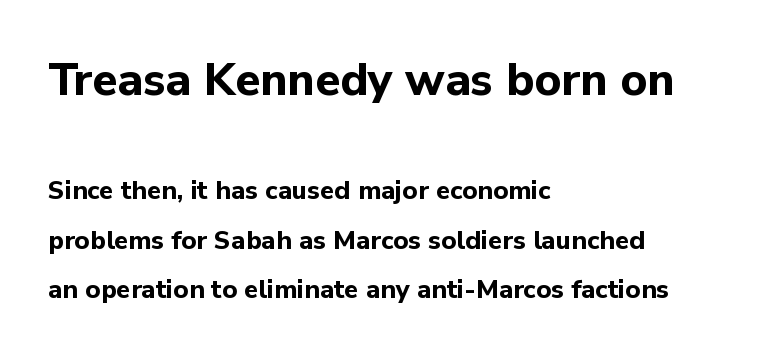
Alignment: flush left. Rule under the text: the space is simply empty. The block sitting higher on the canvas is the one with enlarged characters. Nothing sits at the stroke ends, so this counts as sans-serif. This sample trades compactness for vertical openness between lines. The sample has been set heavy, in full bold.
